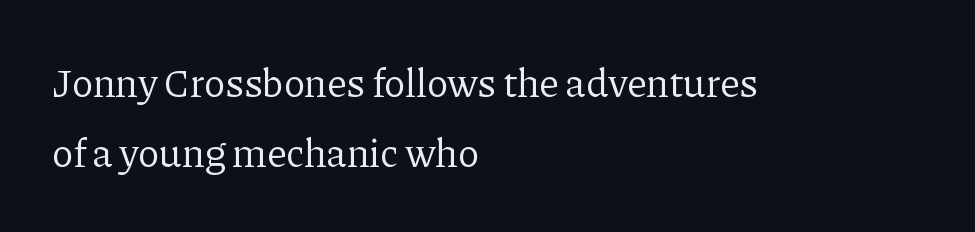
The image shows 40 px regular-weight serif type, upright; set left-aligned, line spacing 1.75x, normal letter spacing, not underlined; low stroke contrast and a medium x-height.
